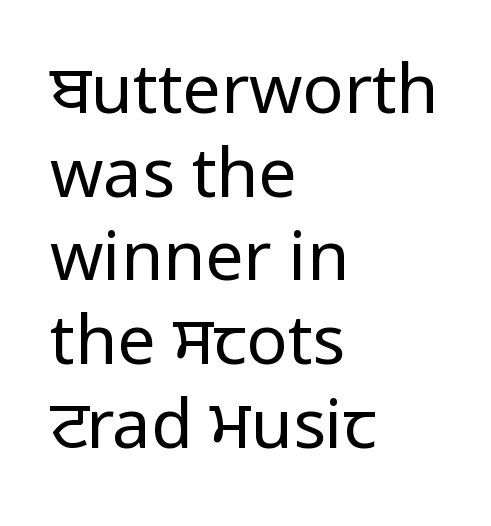
The image shows 68 px regular-weight, condensed sans-serif type, upright; set left-aligned, line spacing 1.23x, normal letter spacing, not underlined; low stroke contrast.
